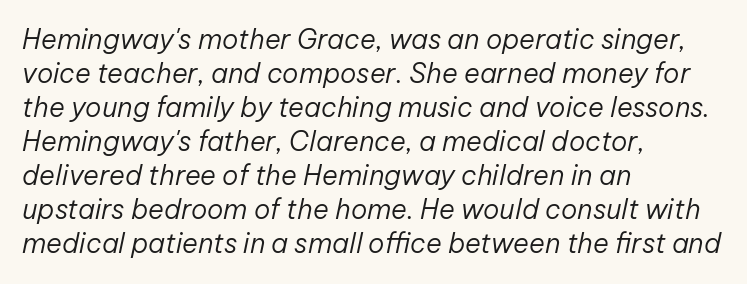
Q: Is the text bold? A: No.
Q: Is the text italic (slanted)? A: Yes, it leans right by about 12 degrees.
Q: Is the text underlined? A: No.
Q: How is the paragraph aligned? A: Left-aligned.
Q: Is the spacing between letters normal or unusually wide? A: Normal.
Q: Is the spacing between lines tight, normal or loose? A: Normal.
